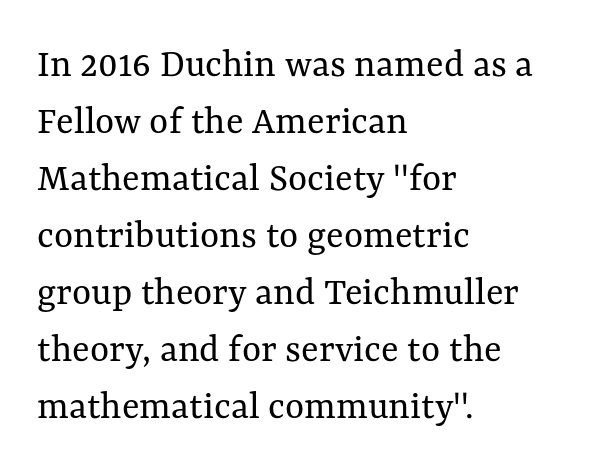
The specimen omits any rule beneath the text block's lines. The font's upright variant was chosen for this text. Each line starts at the same left margin while the right side varies. Does the leading feel generous? No, just average.
